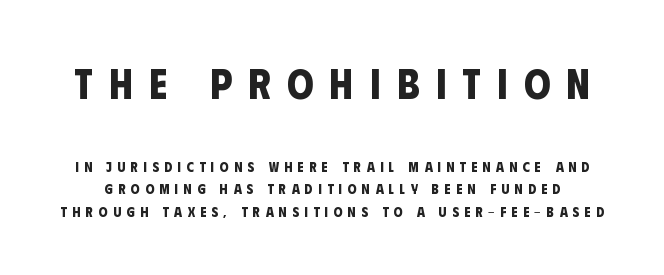
The image shows 42 px bold, condensed sans-serif type; set normal line spacing (1.62x), unusually wide letter spacing (+0.39 em), not underlined; the first (top) block is 3.0x larger; low stroke contrast and a large x-height.
